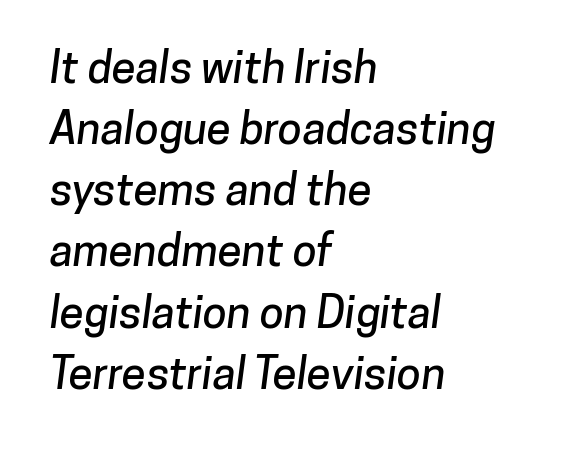
The image shows 44 px sans-serif type; set left-aligned, normal line spacing (1.39x), normal letter spacing, not underlined; low stroke contrast and a medium x-height.
